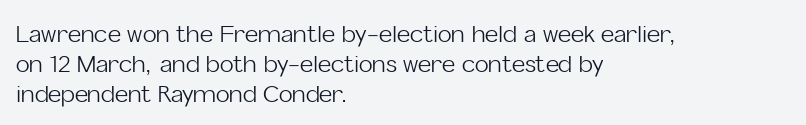
Q: Is the text bold? A: No.
Q: Is the text italic (slanted)? A: No, it is upright.
Q: Is the text underlined? A: No.
Q: How is the paragraph aligned? A: Left-aligned.
Q: Is the spacing between letters normal or unusually wide? A: Normal.
Q: Is the spacing between lines tight, normal or loose? A: Normal.
